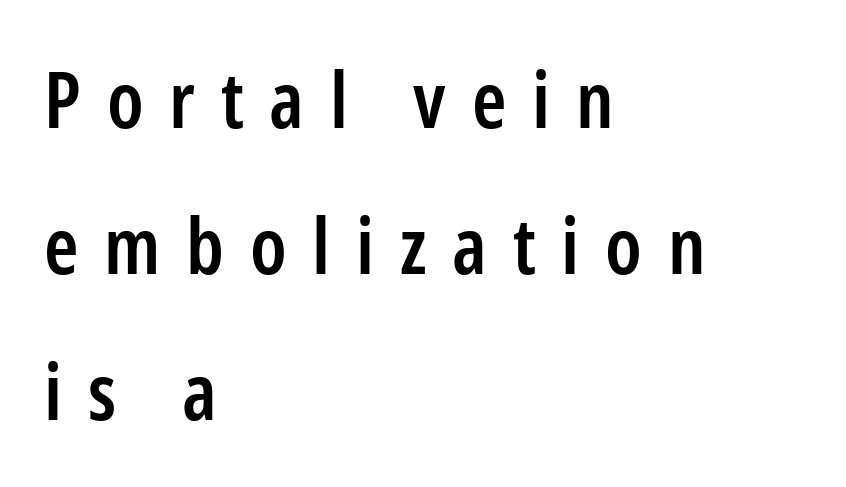
The image shows 78 px semibold, condensed sans-serif type, upright; set left-aligned, line spacing 1.87x, unusually wide letter spacing (+0.33 em), not underlined; low stroke contrast and a medium x-height.
